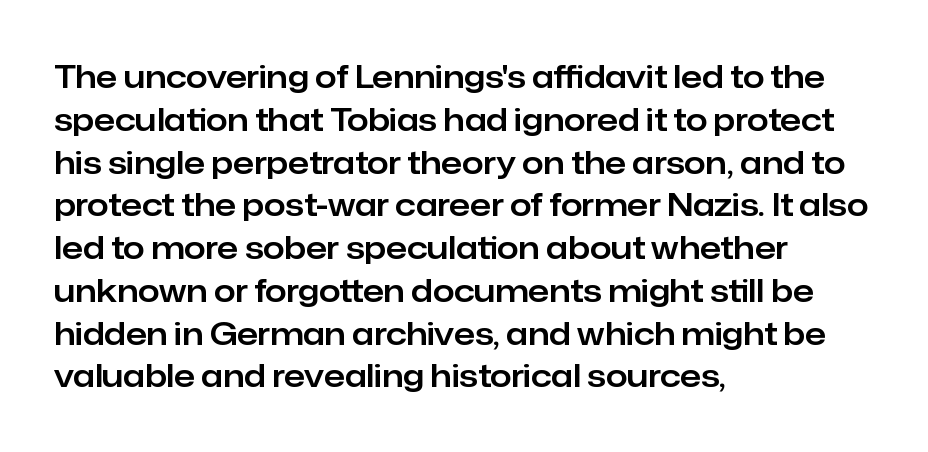
The lines sit at an ordinary, default distance from one another. Alignment: flush left. You could call the tracking neutral — neither tight nor loose. Every character sits straight up, as roman type does.
